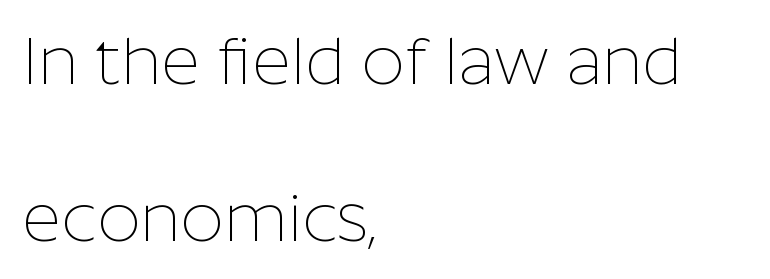
Q: Is the text bold? A: No.
Q: Is the text italic (slanted)? A: No, it is upright.
Q: Is the typeface a serif or a sans-serif typeface? A: Sans-serif.
Q: Is the text underlined? A: No.
Q: How is the paragraph aligned? A: Left-aligned.
Q: Is the spacing between letters normal or unusually wide? A: Normal.
Q: Is the spacing between lines tight, normal or loose? A: Loose.
Q: Width (condensed, normal, or wide)? A: Normal.
Q: Stroke contrast? A: Low.
Q: x-height? A: Medium.
Q: Monospaced? A: No.
